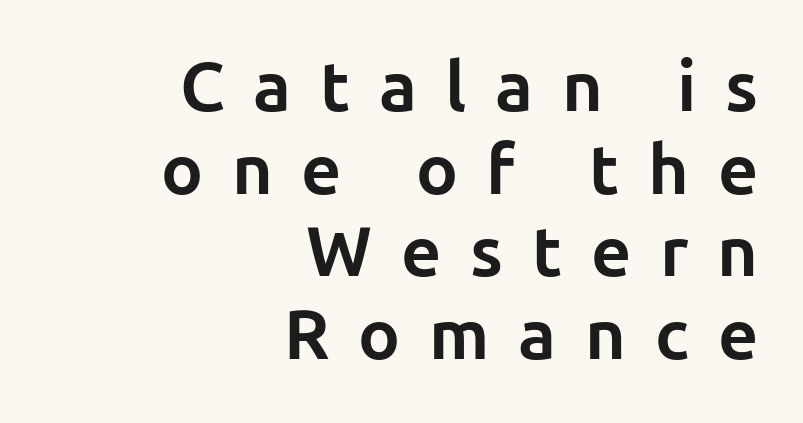
{"serif": "no", "italic": "no", "bold": "yes", "weight": "bold", "width": "normal", "stroke_contrast": "low", "x_height": "medium", "monospaced": "no", "underline": "no", "align": "right", "line_spacing_ratio": 1.18, "letter_spacing": "wide", "letter_spacing_em": 0.41, "glyph_px": 70}
